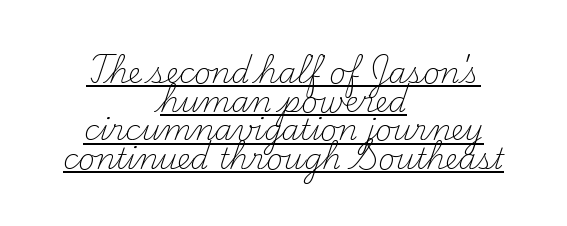
The image shows 29 px light type; set centered, tight line spacing (0.99x), normal letter spacing, underlined; medium stroke contrast and a small x-height.
